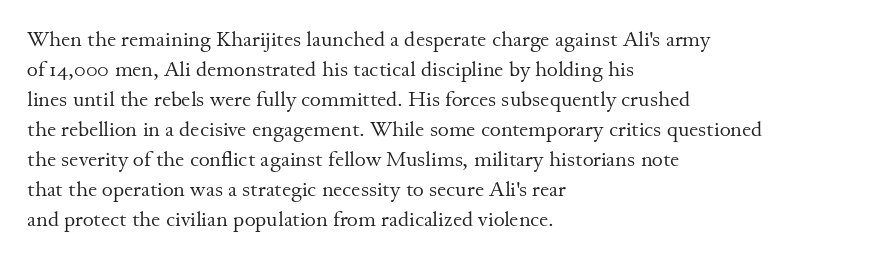
Q: Is the text bold? A: No.
Q: Is the text italic (slanted)? A: No, it is upright.
Q: Is the text underlined? A: No.
Q: How is the paragraph aligned? A: Left-aligned.
Q: Is the spacing between letters normal or unusually wide? A: Normal.
Q: Is the spacing between lines tight, normal or loose? A: Normal.
